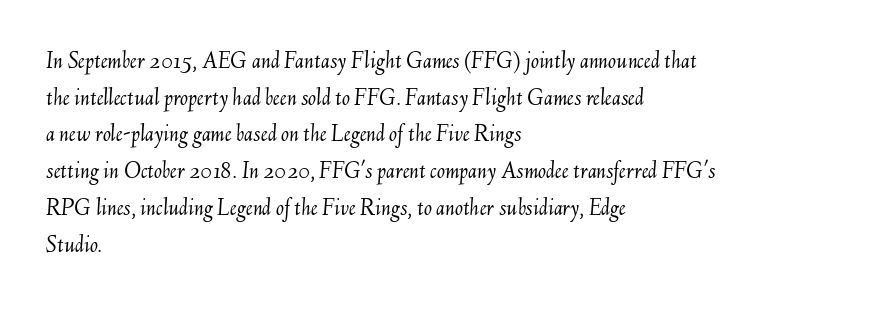
{"italic": "yes", "lean": "right", "slant_degrees": 6, "bold": "no", "underline": "no", "align": "left", "line_spacing": "normal", "line_spacing_ratio": 1.53, "letter_spacing": "normal", "letter_spacing_em": 0.0, "glyph_px": 24}
